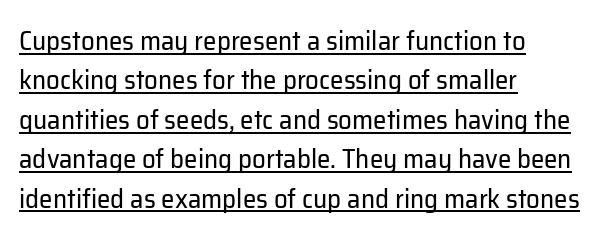
Q: Is the text bold? A: No.
Q: Is the text italic (slanted)? A: No, it is upright.
Q: Is the text underlined? A: Yes.
Q: How is the paragraph aligned? A: Left-aligned.
Q: Is the spacing between letters normal or unusually wide? A: Normal.
Q: Is the spacing between lines tight, normal or loose? A: Normal.
